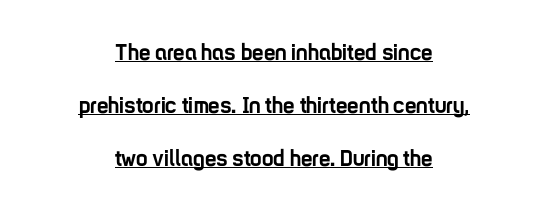
{"italic": "no", "bold": "yes", "underline": "yes", "align": "center", "line_spacing": "loose", "line_spacing_ratio": 2.3, "letter_spacing": "normal", "letter_spacing_em": 0.0, "glyph_px": 23}
